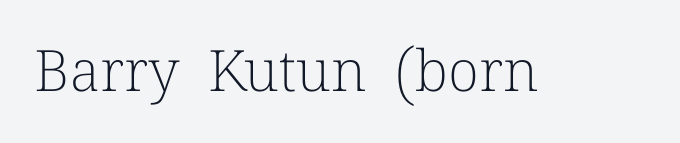
Each letter keeps its own natural width here, so spacing adapts to shape. Does the type have serifs? Yes, each stem ends in a small foot. This rendering features lettering with no underline. A light-to-regular cut is what we see here.
